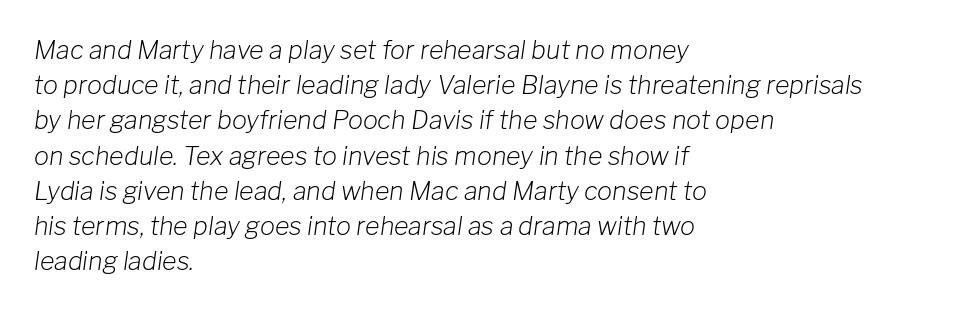
{"italic": "yes", "lean": "right", "slant_degrees": 8, "bold": "no", "underline": "no", "align": "left", "line_spacing": "normal", "line_spacing_ratio": 1.41, "letter_spacing": "normal", "letter_spacing_em": 0.0, "glyph_px": 25}
